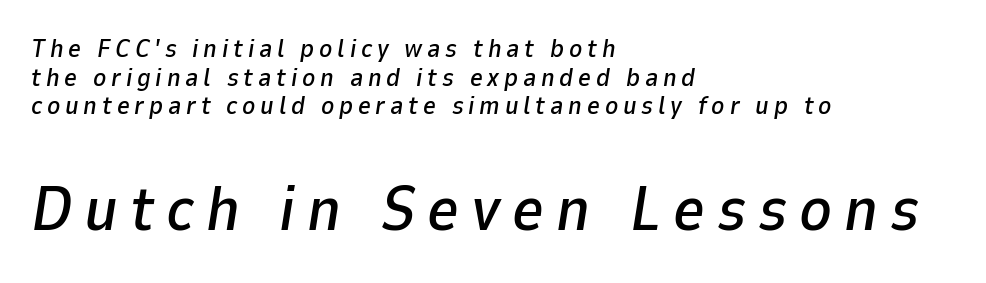
The image shows 62 px text type, italic (leaning right); set left-aligned, tight line spacing (1.15x), not underlined; the second (bottom) block is 2.48x larger; low stroke contrast and a medium x-height.
